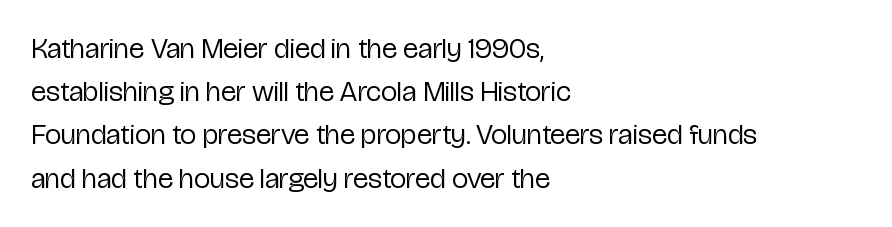
{"serif": "no", "italic": "no", "bold": "no", "weight": "regular", "width": "condensed", "stroke_contrast": "low", "x_height": "medium", "monospaced": "no", "underline": "no", "align": "left", "line_spacing": "normal", "line_spacing_ratio": 1.49, "letter_spacing": "normal", "letter_spacing_em": 0.0, "glyph_px": 29}
